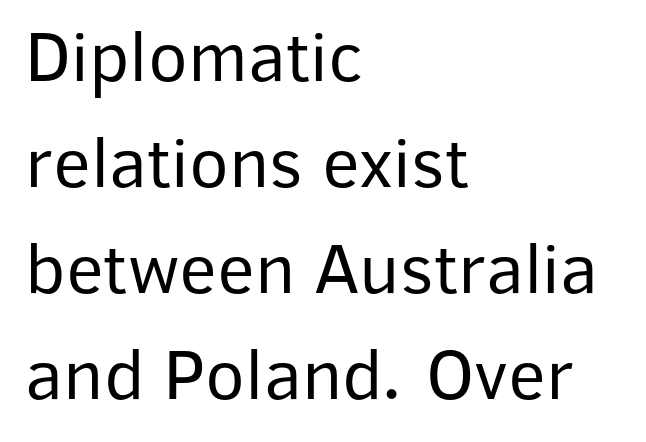
{"serif": "no", "italic": "no", "bold": "no", "weight": "regular", "width": "normal", "stroke_contrast": "low", "x_height": "medium", "monospaced": "no", "underline": "no", "align": "left", "line_spacing": "normal", "line_spacing_ratio": 1.45, "letter_spacing": "normal", "letter_spacing_em": 0.0, "glyph_px": 73}
